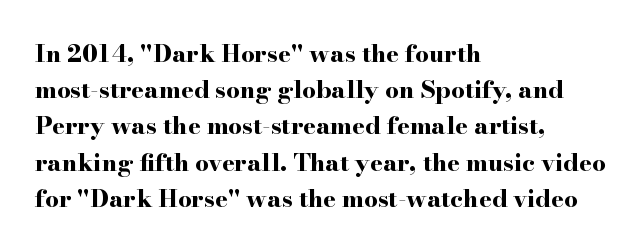
The image shows 24 px bold type, upright; set left-aligned, normal line spacing (1.51x), normal letter spacing, not underlined.
